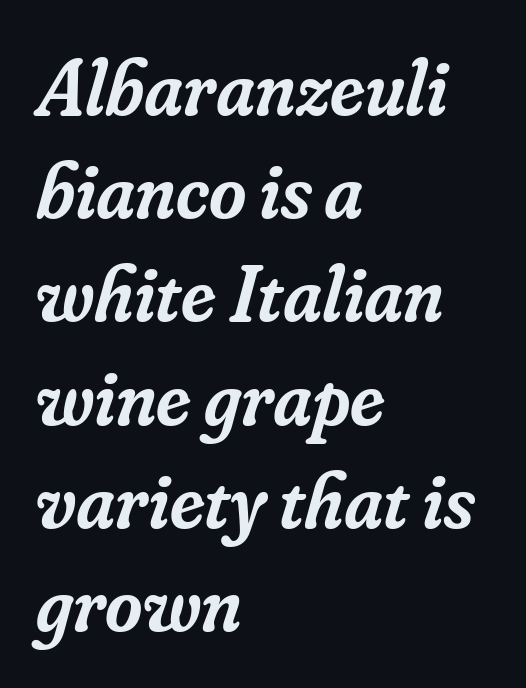
A student would call this left alignment; a typographer would say flush left, rag right. Is this a fixed-width face? No — the glyphs have proportional, varying widths. The specimen reads as italic at a glance. A semibold gives these letters moderate extra thickness, short of bold.
